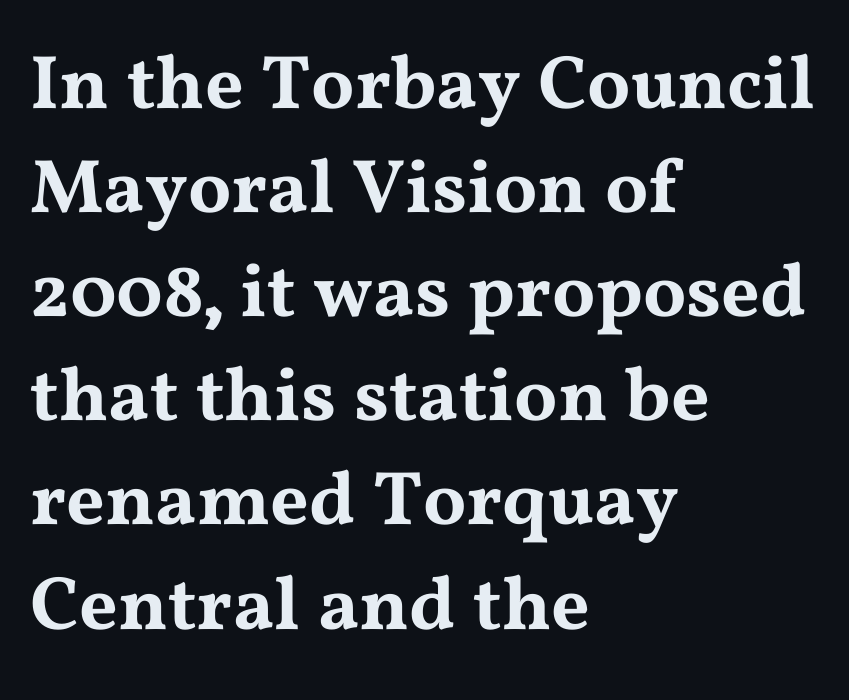
{"serif": "yes", "italic": "no", "width": "wide", "stroke_contrast": "medium", "x_height": "medium", "monospaced": "no", "underline": "no", "align": "left", "line_spacing": "normal", "line_spacing_ratio": 1.37, "letter_spacing": "normal", "letter_spacing_em": 0.0, "glyph_px": 76}
